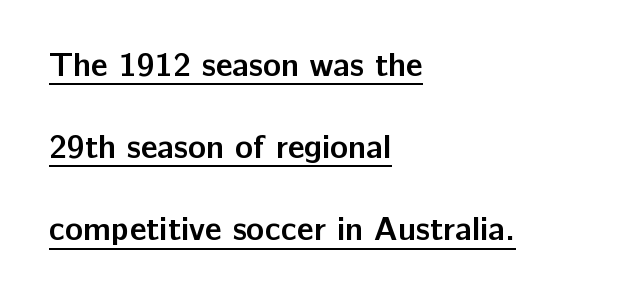
{"serif": "no", "italic": "no", "bold": "yes", "weight": "semibold", "width": "normal", "stroke_contrast": "low", "x_height": "medium", "monospaced": "no", "underline": "yes", "align": "left", "line_spacing": "loose", "line_spacing_ratio": 2.49, "letter_spacing": "normal", "letter_spacing_em": 0.0, "glyph_px": 33}
